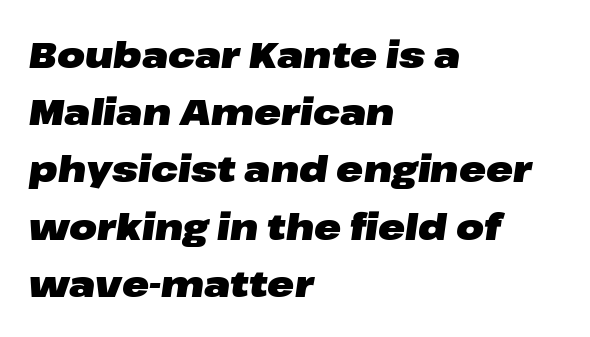
Q: Is the text bold? A: Yes.
Q: Is the text italic (slanted)? A: Yes, it leans right by about 8 degrees.
Q: Is the text underlined? A: No.
Q: How is the paragraph aligned? A: Left-aligned.
Q: Is the spacing between letters normal or unusually wide? A: Normal.
Q: Is the spacing between lines tight, normal or loose? A: Normal.
Q: Width (condensed, normal, or wide)? A: Wide.
Q: Stroke contrast? A: Low.
Q: x-height? A: Medium.
Q: Monospaced? A: No.
